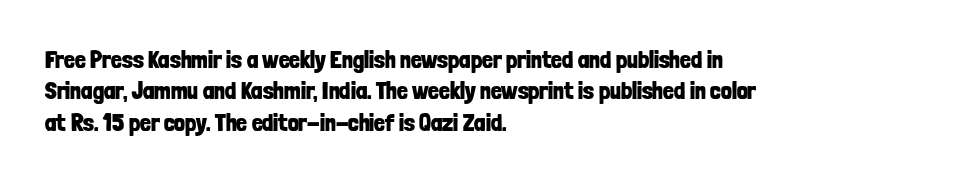
Caption: standard tracking, unaltered. In CSS terms this would be text-align: left. Unlike italic type, these characters show no tilt at all. A dark, heavy texture on the line: the type is bold.
